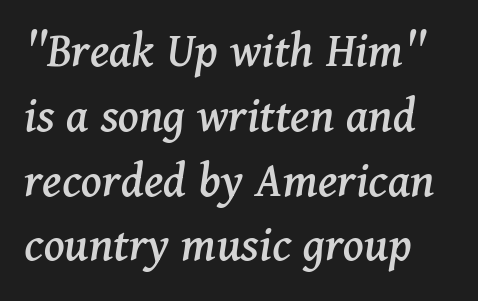
The image shows 51 px serif type, italic (leaning right); set normal line spacing (1.27x), normal letter spacing, not underlined; medium stroke contrast and a medium x-height.
